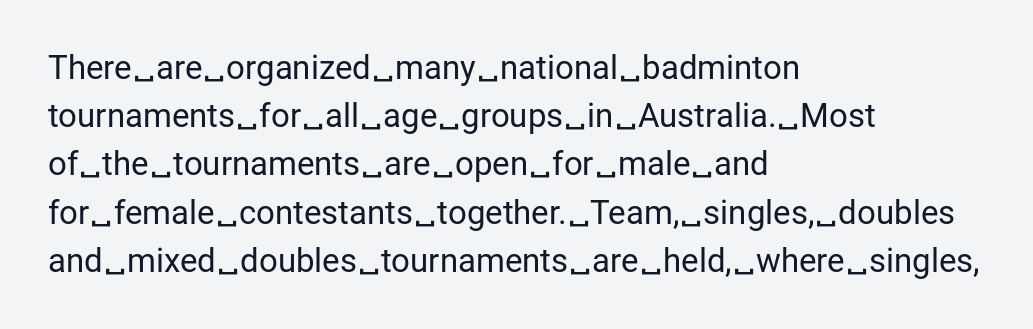
The image shows 33 px regular-weight sans-serif type, upright; set left-aligned, normal line spacing (1.46x), normal letter spacing, not underlined; low stroke contrast and a medium x-height.
